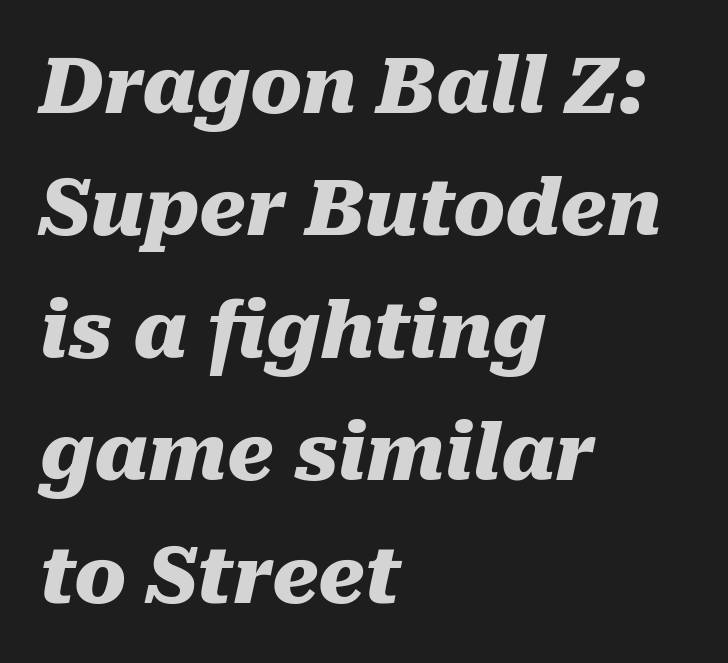
Has an underline been added? It has not. Default kerning and tracking; the words read as compact shapes. The face used here is proportionally spaced, like ordinary book or web type. Looking at the ascenders, they clearly lean. This is heavy type, rendered in bold. Teacher's note: observe the even left margin — that is flush-left alignment.
